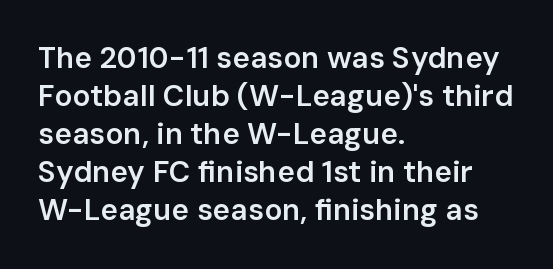
{"serif": "no", "italic": "no", "bold": "semi", "weight": "semibold", "width": "normal", "stroke_contrast": "low", "x_height": "medium", "monospaced": "no", "underline": "no", "align": "left", "line_spacing": "normal", "line_spacing_ratio": 1.27, "letter_spacing": "normal", "letter_spacing_em": 0.0, "glyph_px": 30}
